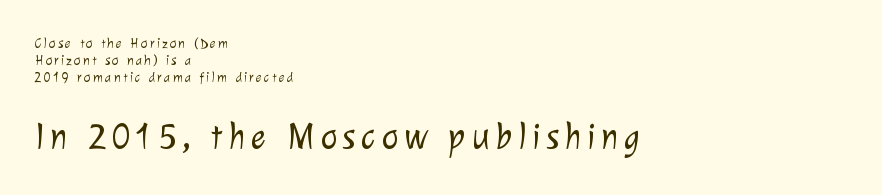
The image shows 36 px light sans-serif type; set left-aligned, line spacing 1.23x, not underlined; the second (bottom) block is 2.57x larger; low stroke contrast and a medium x-height.
